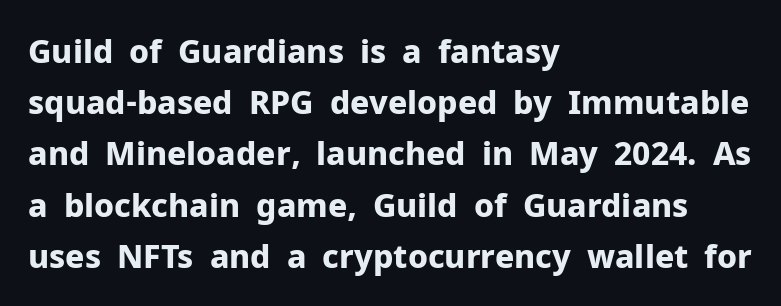
Q: Is the text bold? A: Yes.
Q: Is the text italic (slanted)? A: No, it is upright.
Q: Is the typeface a serif or a sans-serif typeface? A: Sans-serif.
Q: Is the text underlined? A: No.
Q: How is the paragraph aligned? A: Left-aligned.
Q: Is the spacing between letters normal or unusually wide? A: Normal.
Q: Is the spacing between lines tight, normal or loose? A: Normal.
Q: Width (condensed, normal, or wide)? A: Normal.
Q: Stroke contrast? A: Low.
Q: x-height? A: Medium.
Q: Monospaced? A: No.
